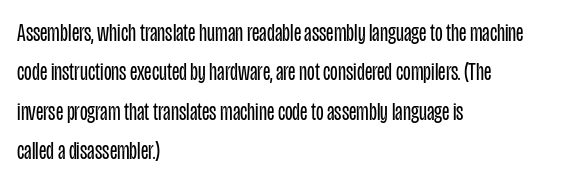
Q: Is the text bold? A: No.
Q: Is the text italic (slanted)? A: No, it is upright.
Q: Is the text underlined? A: No.
Q: How is the paragraph aligned? A: Left-aligned.
Q: Is the spacing between letters normal or unusually wide? A: Normal.
Q: Is the spacing between lines tight, normal or loose? A: Normal.
